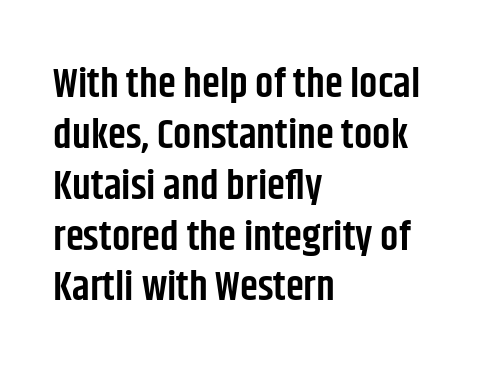
Q: Is the text bold? A: Semi-bold.
Q: Is the text italic (slanted)? A: No, it is upright.
Q: Is the typeface a serif or a sans-serif typeface? A: Sans-serif.
Q: Is the text underlined? A: No.
Q: How is the paragraph aligned? A: Left-aligned.
Q: Is the spacing between letters normal or unusually wide? A: Normal.
Q: Width (condensed, normal, or wide)? A: Condensed.
Q: Stroke contrast? A: Low.
Q: x-height? A: Large.
Q: Monospaced? A: No.
